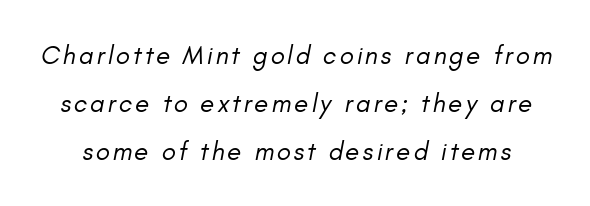
{"italic": "yes", "lean": "right", "slant_degrees": 11, "bold": "no", "underline": "no", "line_spacing_ratio": 1.84, "glyph_px": 26}
